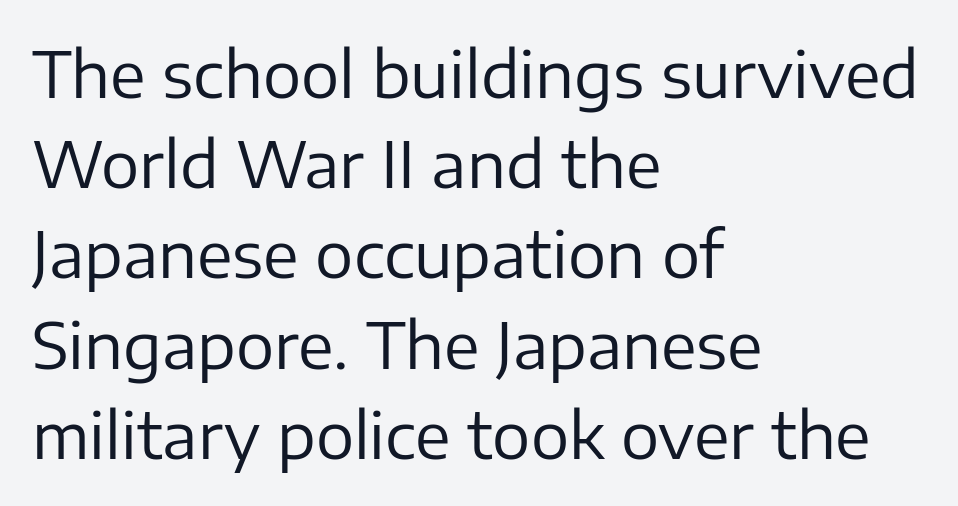
No extra tracking has been applied to these lines. Lines of text with bare space underneath. A sans-serif font was chosen for this passage. Honestly, the row spacing looks completely unremarkable. This rendering uses left alignment, leaving the right contour irregular.
